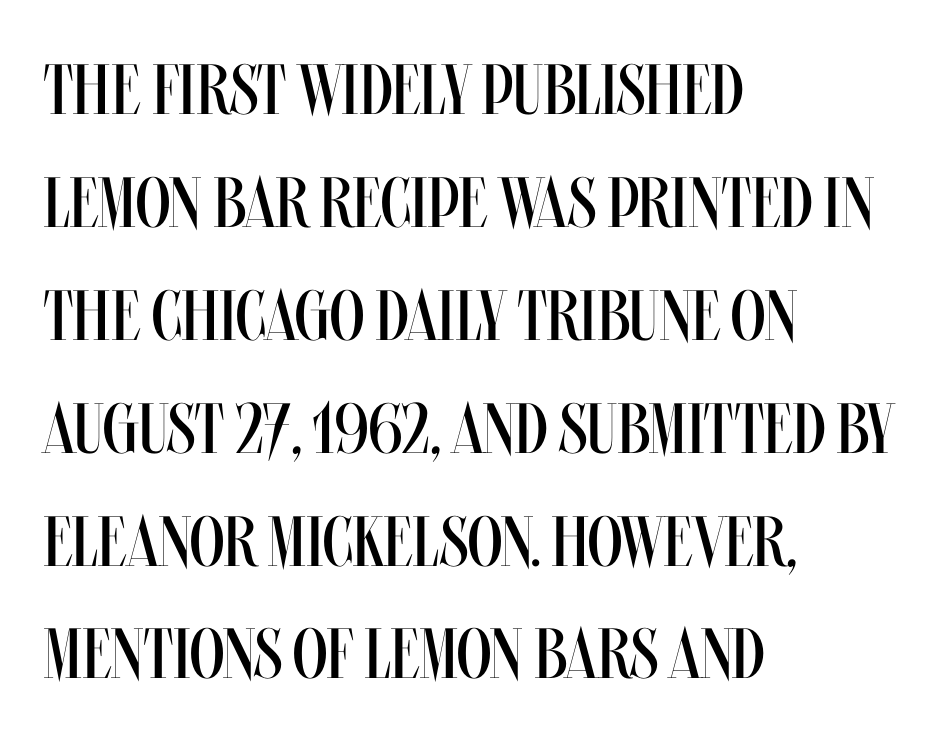
{"italic": "no", "bold": "no", "weight": "regular", "width": "condensed", "stroke_contrast": "medium", "x_height": "large", "monospaced": "no", "underline": "no", "align": "left", "line_spacing": "normal", "line_spacing_ratio": 1.59, "letter_spacing": "normal", "letter_spacing_em": 0.0, "glyph_px": 71}
